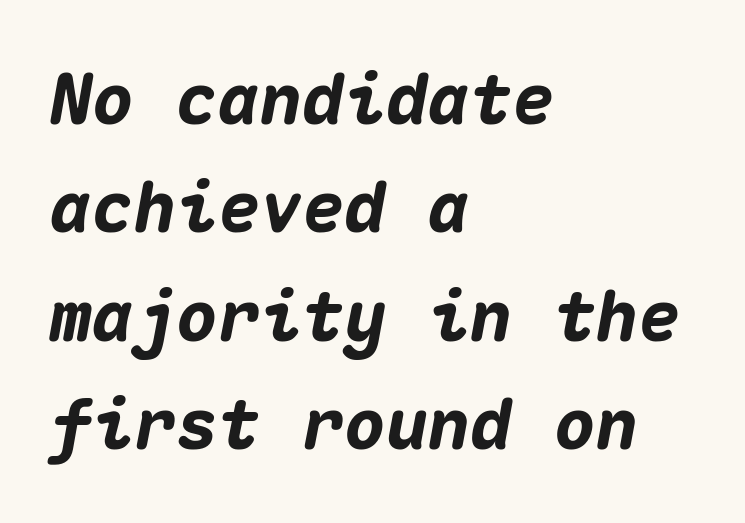
{"italic": "yes", "lean": "right", "slant_degrees": 10, "bold": "yes", "weight": "heavy", "width": "normal", "stroke_contrast": "medium", "x_height": "medium", "monospaced": "yes", "underline": "no", "align": "left", "line_spacing": "normal", "line_spacing_ratio": 1.55, "letter_spacing": "normal", "letter_spacing_em": 0.0, "glyph_px": 70}
